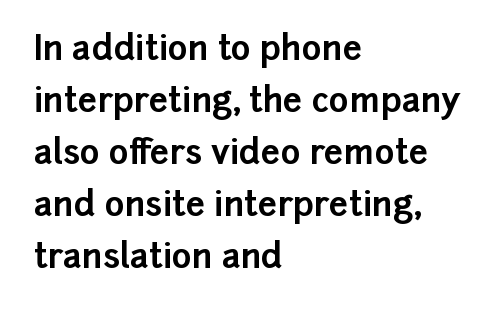
Q: Is the text bold? A: Yes.
Q: Is the text italic (slanted)? A: No, it is upright.
Q: Is the typeface a serif or a sans-serif typeface? A: Sans-serif.
Q: Is the text underlined? A: No.
Q: How is the paragraph aligned? A: Left-aligned.
Q: Is the spacing between letters normal or unusually wide? A: Normal.
Q: Is the spacing between lines tight, normal or loose? A: Normal.
Q: Width (condensed, normal, or wide)? A: Normal.
Q: Stroke contrast? A: Low.
Q: x-height? A: Medium.
Q: Monospaced? A: No.
